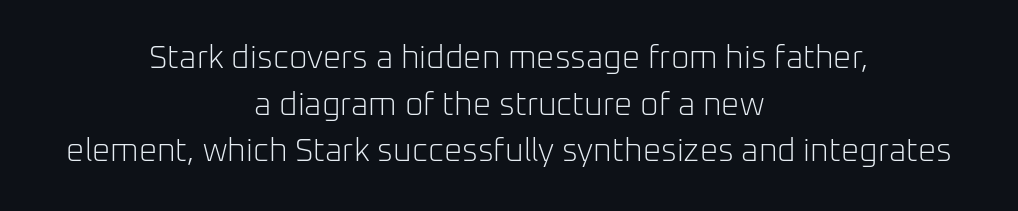
Look at the bottom of the vertical strokes: they stop flat, with no serifs. The leading is moderate, giving the passage an even texture. Standard letterfit; no display-style spreading of the glyphs. These lines are rendered in a variable-pitch font. The face looks like a standard text weight, possibly lighter.
